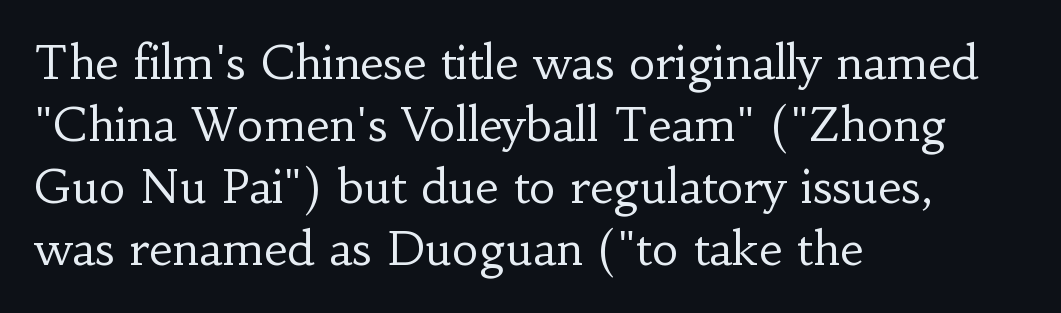
The image shows 46 px regular-weight serif type, upright; set left-aligned, normal line spacing (1.35x), normal letter spacing, not underlined; low stroke contrast and a small x-height.
